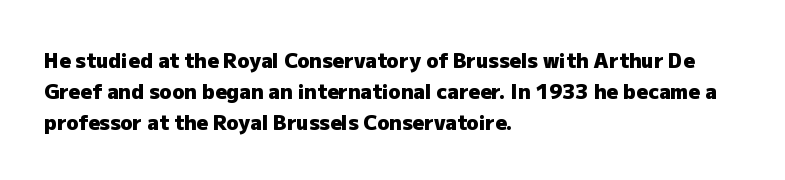
Q: Is the text bold? A: Yes.
Q: Is the text italic (slanted)? A: No, it is upright.
Q: Is the text underlined? A: No.
Q: How is the paragraph aligned? A: Left-aligned.
Q: Is the spacing between letters normal or unusually wide? A: Normal.
Q: Is the spacing between lines tight, normal or loose? A: Normal.
